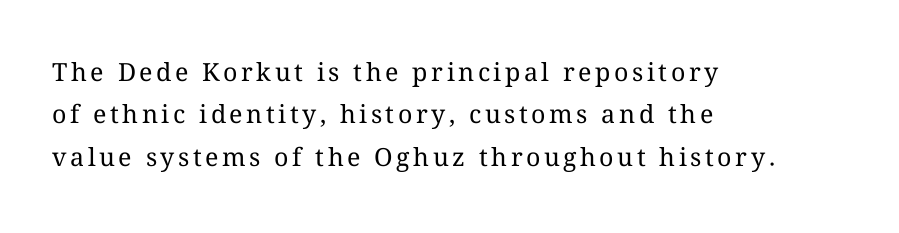
Q: Is the text bold? A: No.
Q: Is the text italic (slanted)? A: No, it is upright.
Q: Is the text underlined? A: No.
Q: How is the paragraph aligned? A: Left-aligned.
Q: Is the spacing between lines tight, normal or loose? A: Normal.
